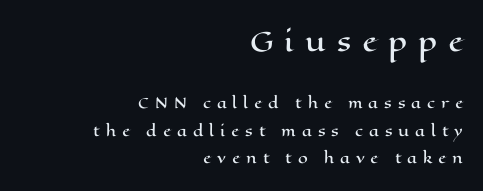
Horizontally, the lines are justified to the trailing edge only. The zone under the glyphs is completely vacant. Every character sits straight up, as roman type does. Students, observe: this is what heavily led, spacious text looks like.
